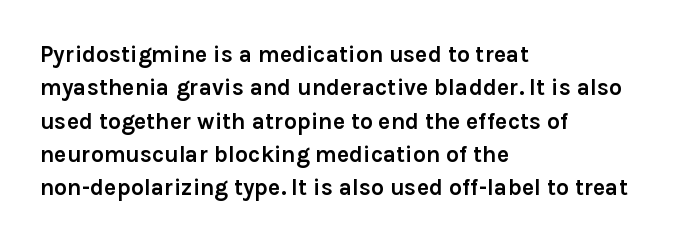
Every letter is thick-stroked: bold, no question. The space directly below the letters is spotless. How would I describe the line gaps? Plain and ordinary. A classic flush-left, rag-right setting is used for this passage. The specimen reads as upright at a glance.
